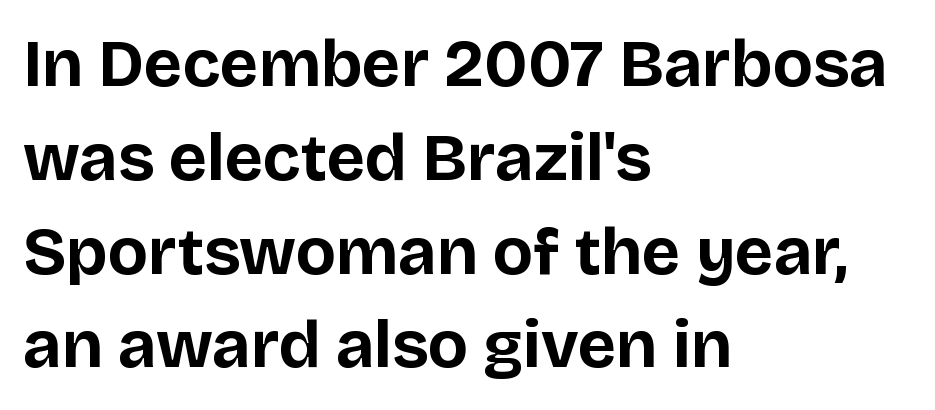
Q: Is the text bold? A: Yes.
Q: Is the text italic (slanted)? A: No, it is upright.
Q: Is the typeface a serif or a sans-serif typeface? A: Sans-serif.
Q: Is the text underlined? A: No.
Q: How is the paragraph aligned? A: Left-aligned.
Q: Is the spacing between letters normal or unusually wide? A: Normal.
Q: Is the spacing between lines tight, normal or loose? A: Normal.
Q: Width (condensed, normal, or wide)? A: Normal.
Q: Stroke contrast? A: Low.
Q: x-height? A: Large.
Q: Monospaced? A: No.
